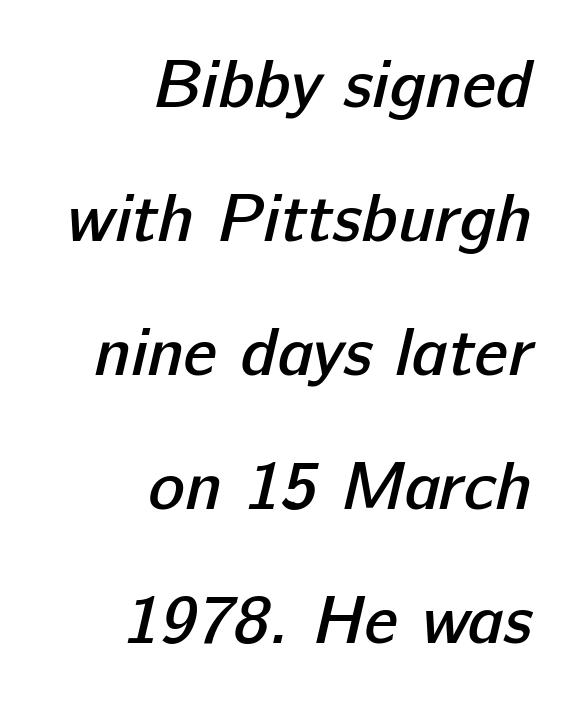
The image shows 68 px semibold sans-serif type; set right-aligned, loose line spacing (1.97x), normal letter spacing, not underlined; low stroke contrast and a medium x-height.
